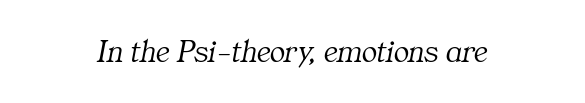
These lines are rendered in a variable-pitch font. Stems here are at most as thick as an everyday book face. The type family on display is of the serif kind. The tracking reads as untouched default to a designer's eye.
